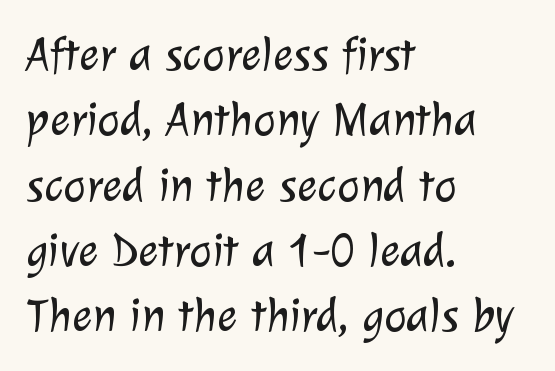
The image shows 48 px light sans-serif type; set left-aligned, normal line spacing (1.36x), normal letter spacing, not underlined; low stroke contrast and a medium x-height.
